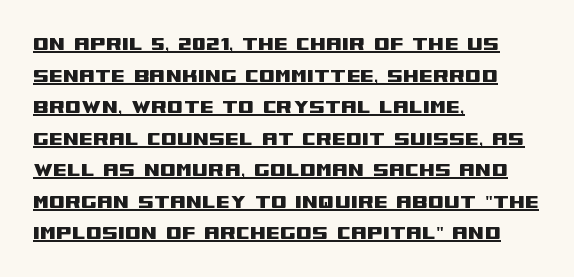
The image shows 23 px text type, upright; set left-aligned, normal line spacing (1.37x), normal letter spacing, underlined.
